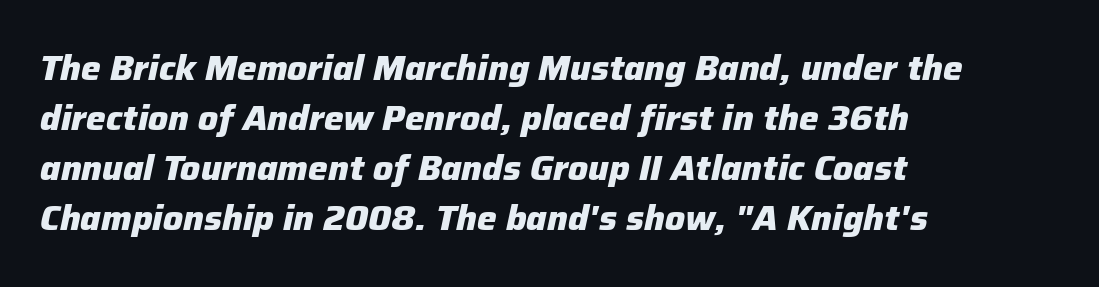
Students, note that the glyphs here touch the page at normal intervals. Proportional: the letters do not fall into vertical columns. Rendered with sloped, italic letterforms. Leftover space on each line is placed entirely after the last word.
